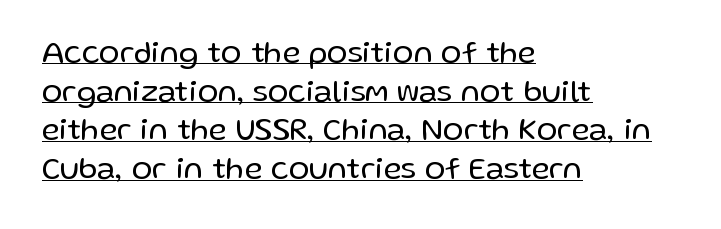
Q: Is the text bold? A: No.
Q: Is the text italic (slanted)? A: No, it is upright.
Q: Is the typeface a serif or a sans-serif typeface? A: Sans-serif.
Q: Is the text underlined? A: Yes.
Q: How is the paragraph aligned? A: Left-aligned.
Q: Is the spacing between letters normal or unusually wide? A: Normal.
Q: Is the spacing between lines tight, normal or loose? A: Normal.
Q: Width (condensed, normal, or wide)? A: Normal.
Q: Stroke contrast? A: Low.
Q: x-height? A: Medium.
Q: Monospaced? A: No.
